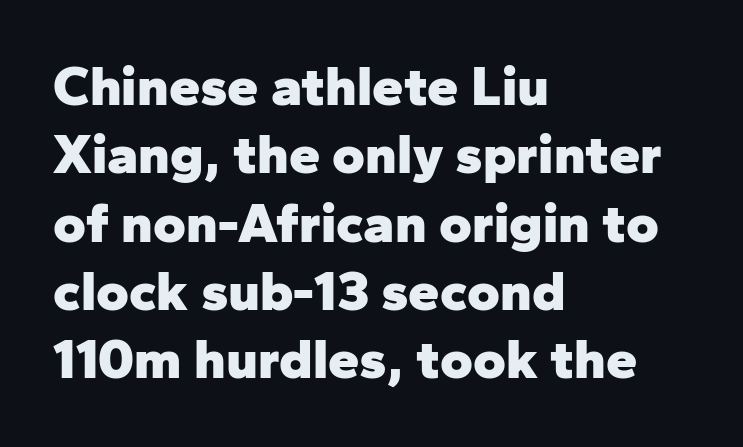
Q: Is the text bold? A: Yes.
Q: Is the text italic (slanted)? A: No, it is upright.
Q: Is the typeface a serif or a sans-serif typeface? A: Sans-serif.
Q: Is the text underlined? A: No.
Q: How is the paragraph aligned? A: Left-aligned.
Q: Is the spacing between letters normal or unusually wide? A: Normal.
Q: Width (condensed, normal, or wide)? A: Normal.
Q: Stroke contrast? A: Low.
Q: x-height? A: Medium.
Q: Monospaced? A: No.
